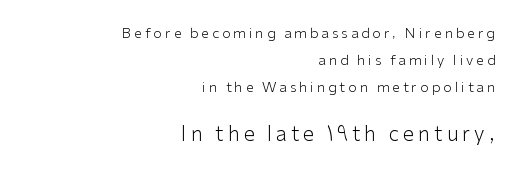
Q: Is the text bold? A: No.
Q: Is the text italic (slanted)? A: No, it is upright.
Q: Is the text underlined? A: No.
Q: How is the paragraph aligned? A: Right-aligned.
Q: Is the spacing between letters normal or unusually wide? A: Unusually wide.
Q: Is the spacing between lines tight, normal or loose? A: Loose.
Q: Which block of text is set in a larger size, the first (top) or the second (bottom)? A: The second (bottom) one.
